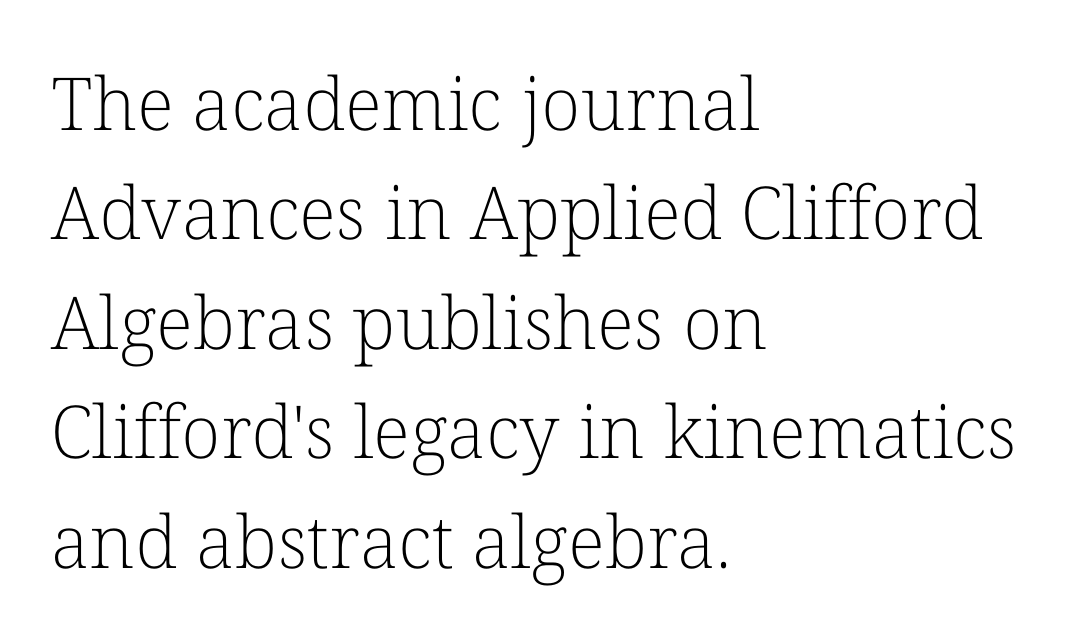
The image shows 73 px light serif type, upright; set left-aligned, normal line spacing (1.5x), normal letter spacing, not underlined; low stroke contrast and a medium x-height.
